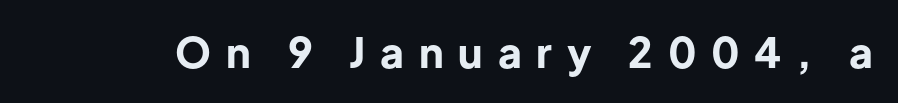
{"serif": "no", "italic": "no", "bold": "yes", "weight": "bold", "width": "normal", "stroke_contrast": "low", "x_height": "medium", "monospaced": "no", "underline": "no", "letter_spacing": "wide", "letter_spacing_em": 0.36, "glyph_px": 41}
